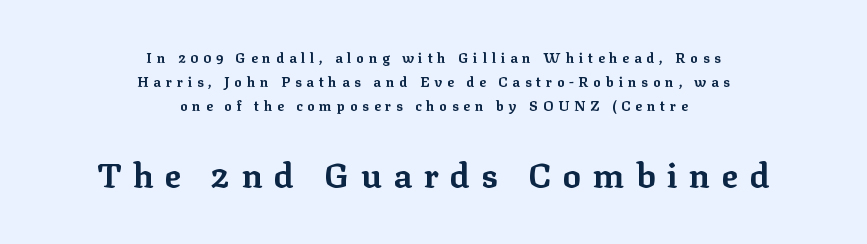
The image shows 34 px bold serif type, upright; set centered, line spacing 1.73x, unusually wide letter spacing (+0.34 em), not underlined; the second (bottom) block is 2.43x larger; low stroke contrast and a medium x-height.
